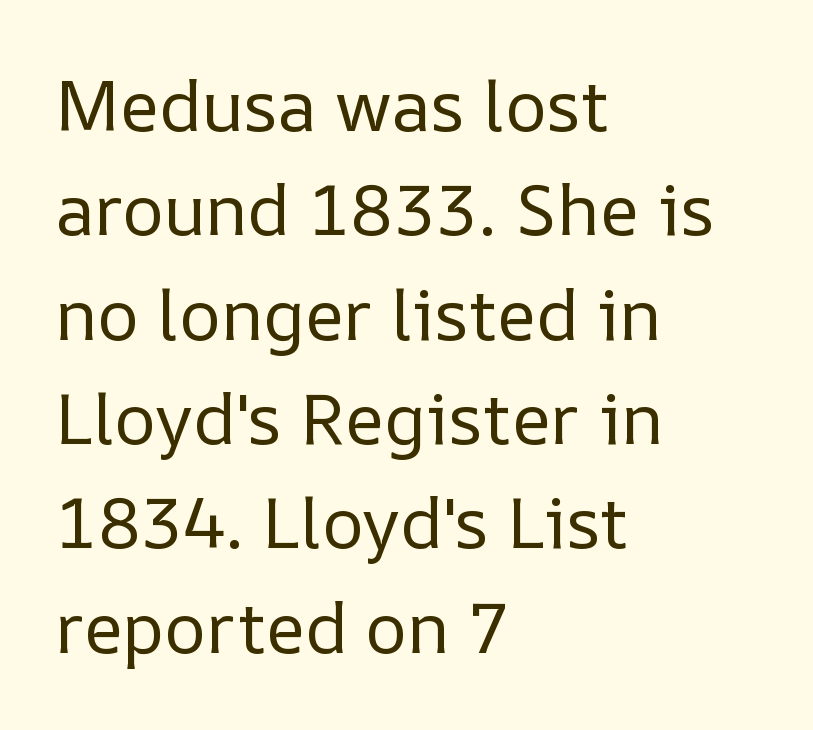
Q: Is the text bold? A: No.
Q: Is the text italic (slanted)? A: No, it is upright.
Q: Is the text underlined? A: No.
Q: How is the paragraph aligned? A: Left-aligned.
Q: Is the spacing between letters normal or unusually wide? A: Normal.
Q: Is the spacing between lines tight, normal or loose? A: Normal.
Q: Width (condensed, normal, or wide)? A: Normal.
Q: Stroke contrast? A: Low.
Q: x-height? A: Medium.
Q: Monospaced? A: No.
